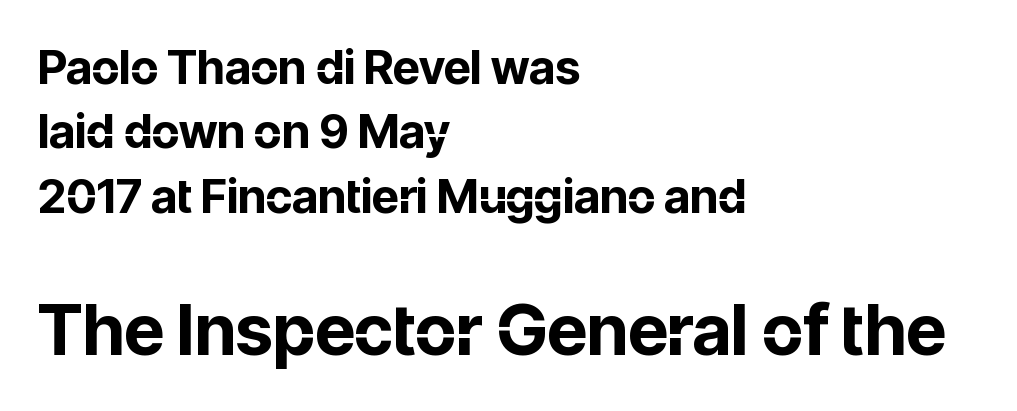
The letters are bold, with thick, heavy strokes. Check under the words: just untouched page. The letters stand upright; this is a roman face. These lines stack with their left ends in a neat column. Characters follow at the spacing the type designer built in.
